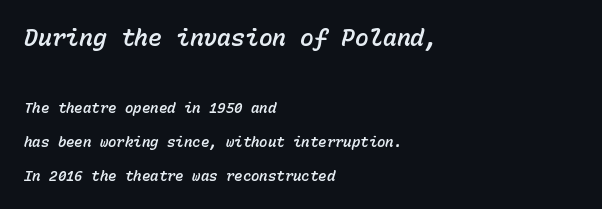
The image shows 23 px text type, italic (leaning right); set left-aligned, loose line spacing (2.44x), normal letter spacing, not underlined; the first (top) block is 1.64x larger.
